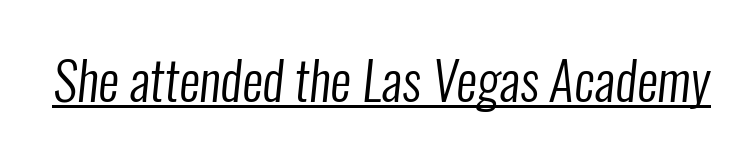
Q: Is the text bold? A: No.
Q: Is the typeface a serif or a sans-serif typeface? A: Sans-serif.
Q: Is the text underlined? A: Yes.
Q: Is the spacing between letters normal or unusually wide? A: Normal.
Q: Width (condensed, normal, or wide)? A: Condensed.
Q: Stroke contrast? A: Low.
Q: x-height? A: Medium.
Q: Monospaced? A: No.
